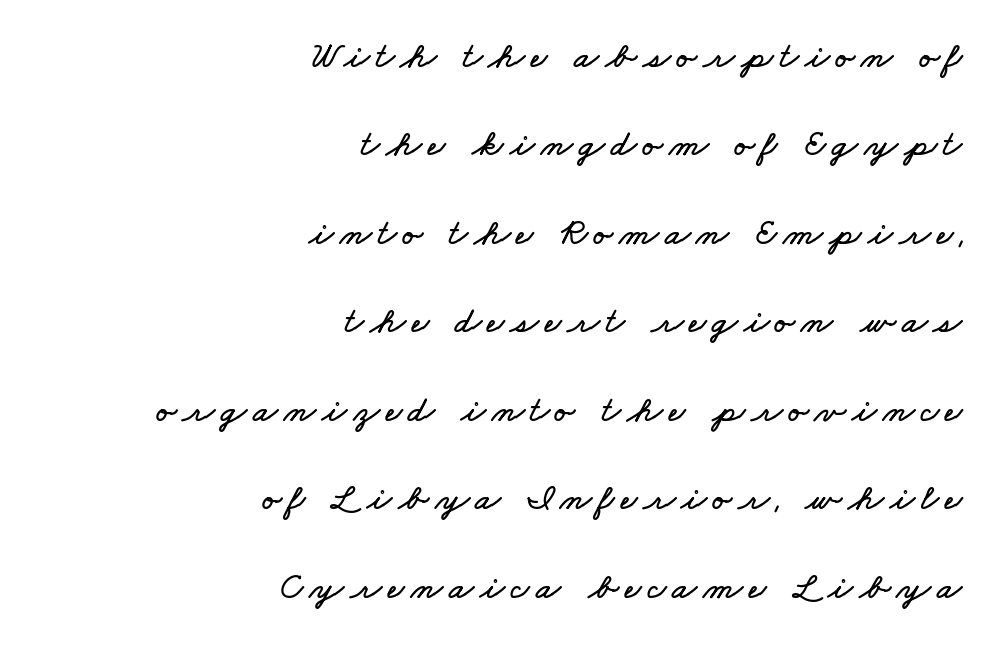
Q: Is the text underlined? A: No.
Q: How is the paragraph aligned? A: Right-aligned.
Q: Is the spacing between lines tight, normal or loose? A: Loose.
Q: Width (condensed, normal, or wide)? A: Wide.
Q: Stroke contrast? A: Low.
Q: x-height? A: Small.
Q: Monospaced? A: No.
